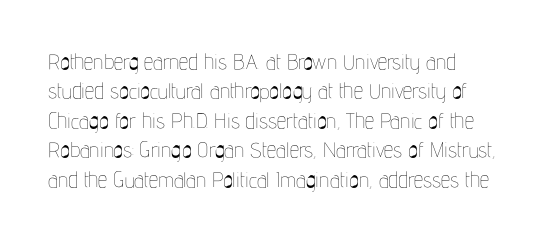
The image shows 21 px text type, upright; set left-aligned, normal line spacing (1.4x), normal letter spacing, not underlined.
